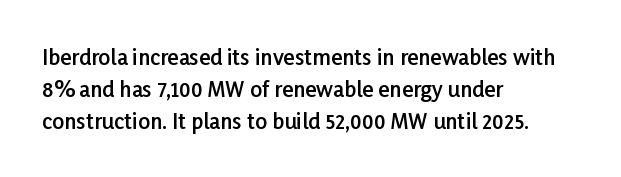
No word sits above an underline. This sample is left-justified, so line endings fall wherever the words run out. Honestly, the row spacing looks completely unremarkable. Students, this is semibold: more ink than regular, less than bold.
